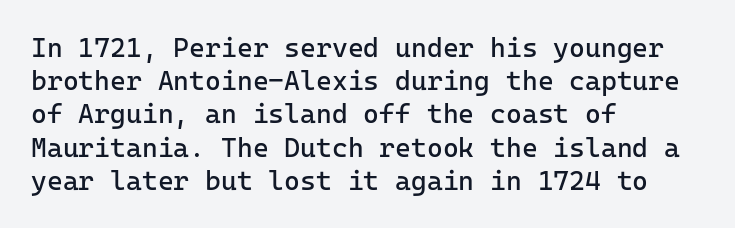
The zone under the glyphs is completely vacant. The passage is arranged the way most books set body copy — flush left. The type sits square on the baseline with zero lean. Weight: in the light-to-regular range. In terms of letterspacing, this is plain default setting.
